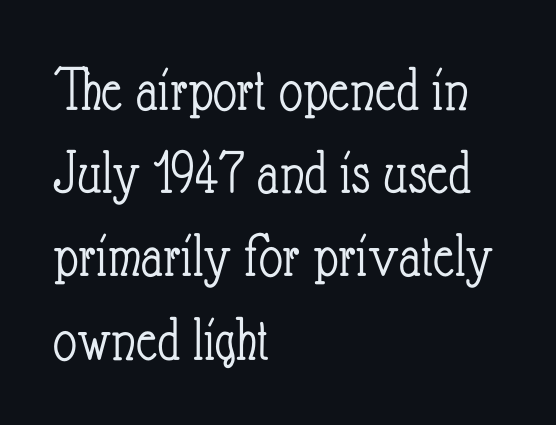
The image shows 65 px light, condensed type, upright; set left-aligned, normal line spacing (1.28x), normal letter spacing, not underlined; low stroke contrast and a small x-height.
